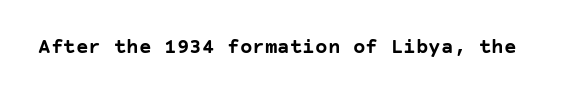
{"italic": "no", "bold": "yes", "underline": "no", "letter_spacing": "normal", "letter_spacing_em": 0.0, "glyph_px": 21}
